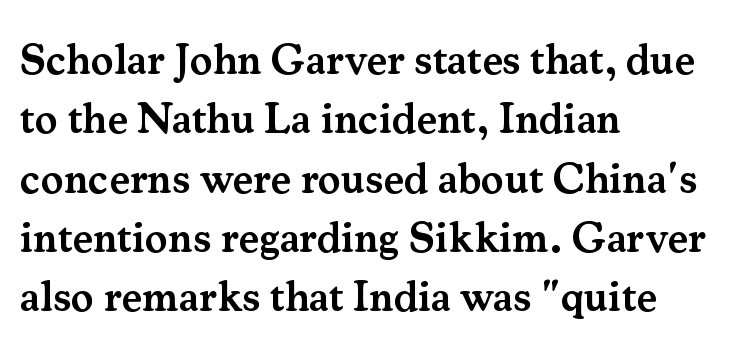
The image shows 43 px semibold serif type, upright; set left-aligned, normal line spacing (1.38x), normal letter spacing, not underlined; medium stroke contrast and a small x-height.
